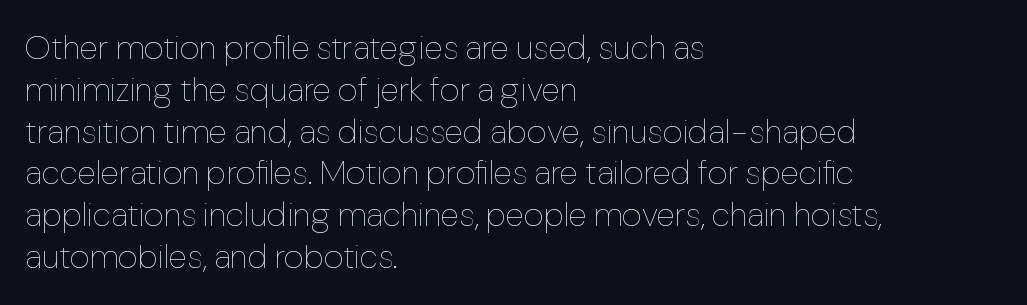
{"italic": "no", "bold": "no", "weight": "thin", "width": "normal", "stroke_contrast": "low", "x_height": "medium", "monospaced": "no", "underline": "no", "align": "left", "line_spacing_ratio": 1.23, "letter_spacing": "normal", "letter_spacing_em": 0.0, "glyph_px": 34}
